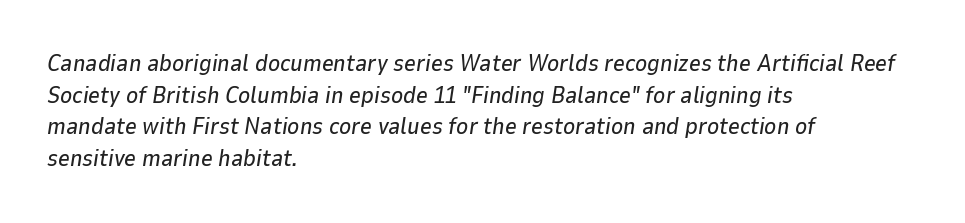
{"italic": "yes", "lean": "right", "slant_degrees": 9, "underline": "no", "align": "left", "line_spacing": "normal", "line_spacing_ratio": 1.38, "letter_spacing": "normal", "letter_spacing_em": 0.0, "glyph_px": 23}
